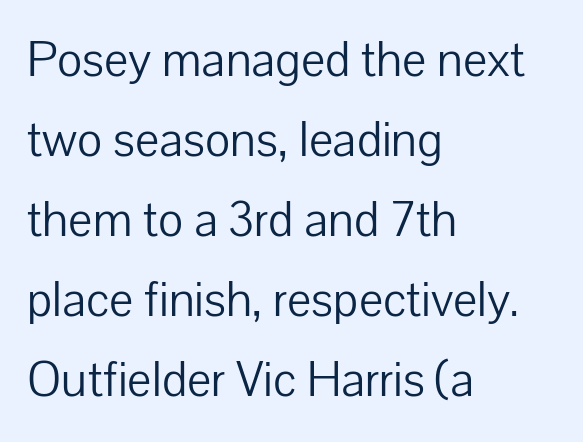
{"serif": "no", "italic": "no", "bold": "no", "weight": "light", "width": "normal", "stroke_contrast": "low", "x_height": "medium", "monospaced": "no", "underline": "no", "align": "left", "line_spacing": "normal", "line_spacing_ratio": 1.57, "letter_spacing": "normal", "letter_spacing_em": 0.0, "glyph_px": 51}
